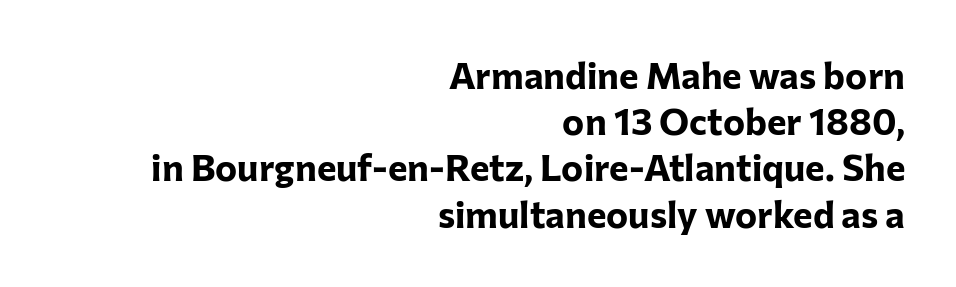
Q: Is the text bold? A: Yes.
Q: Is the text italic (slanted)? A: No, it is upright.
Q: Is the typeface a serif or a sans-serif typeface? A: Sans-serif.
Q: Is the text underlined? A: No.
Q: How is the paragraph aligned? A: Right-aligned.
Q: Is the spacing between letters normal or unusually wide? A: Normal.
Q: Is the spacing between lines tight, normal or loose? A: Normal.
Q: Width (condensed, normal, or wide)? A: Normal.
Q: Stroke contrast? A: Low.
Q: x-height? A: Medium.
Q: Monospaced? A: No.
